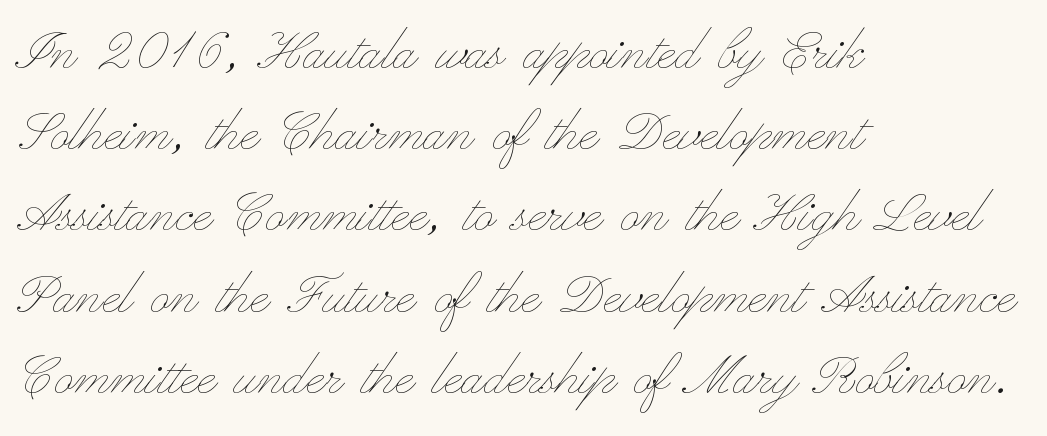
{"bold": "no", "weight": "thin", "width": "wide", "stroke_contrast": "low", "x_height": "small", "monospaced": "no", "underline": "no", "align": "left", "line_spacing_ratio": 1.23, "letter_spacing": "normal", "letter_spacing_em": 0.0, "glyph_px": 66}
